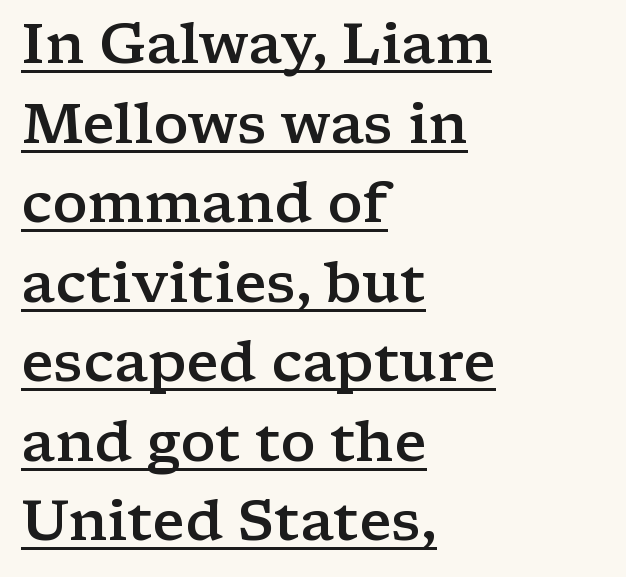
The image shows 56 px semibold, wide serif type, upright; set left-aligned, normal line spacing (1.42x), normal letter spacing, underlined; low stroke contrast and a medium x-height.
